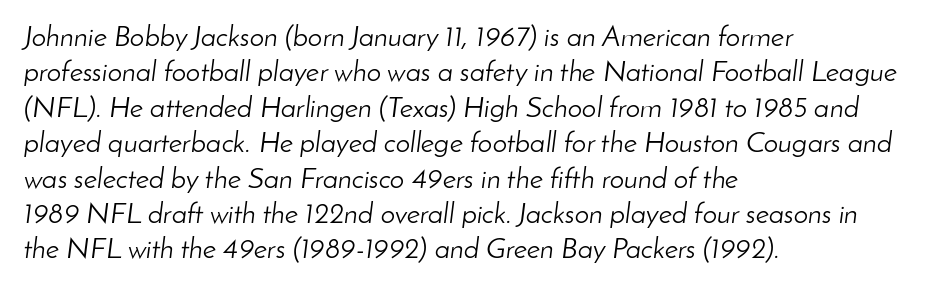
{"italic": "yes", "lean": "right", "slant_degrees": 8, "bold": "no", "weight": "light", "width": "normal", "stroke_contrast": "low", "x_height": "small", "monospaced": "no", "underline": "no", "align": "left", "line_spacing_ratio": 1.22, "letter_spacing": "normal", "letter_spacing_em": 0.0, "glyph_px": 29}
